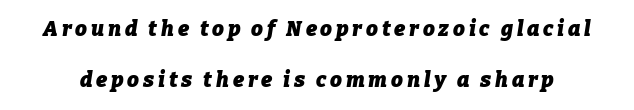
Quick note: underline off. Is the type bold? Yes — the strokes are clearly thick and heavy. Posture: slanted. Interline gaps are noticeably wide in this sample.
